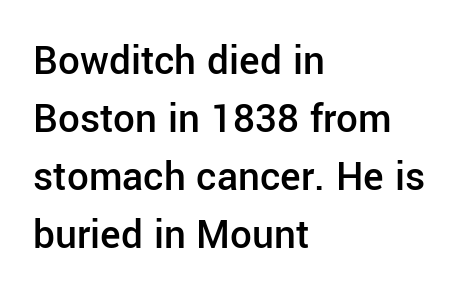
{"serif": "no", "italic": "no", "bold": "semi", "weight": "semibold", "width": "normal", "stroke_contrast": "low", "x_height": "medium", "monospaced": "no", "underline": "no", "align": "left", "line_spacing": "normal", "line_spacing_ratio": 1.35, "letter_spacing": "normal", "letter_spacing_em": 0.0, "glyph_px": 43}
